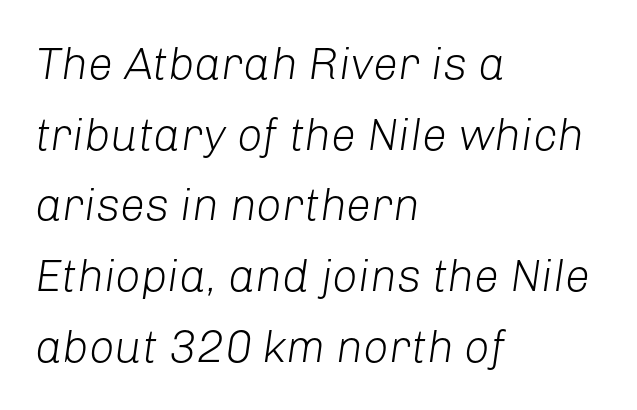
The image shows 45 px light type, italic (leaning right); set left-aligned, normal line spacing (1.57x), normal letter spacing, not underlined; low stroke contrast and a medium x-height.
